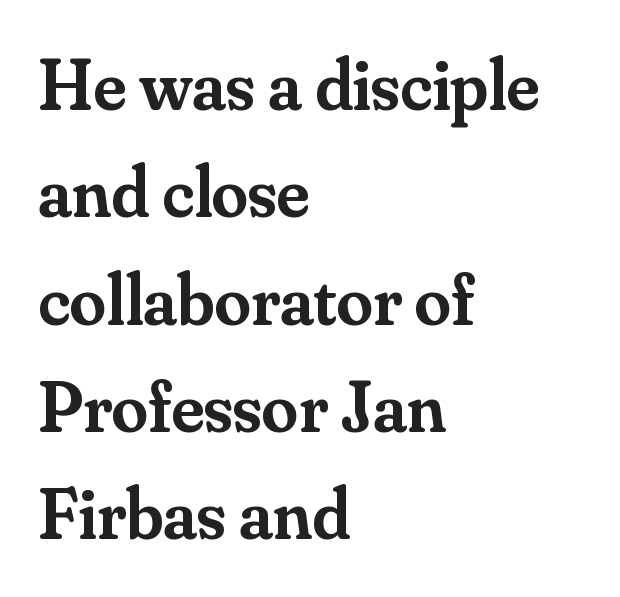
The image shows 73 px semibold serif type, upright; set left-aligned, normal line spacing (1.47x), normal letter spacing, not underlined; medium stroke contrast and a small x-height.
